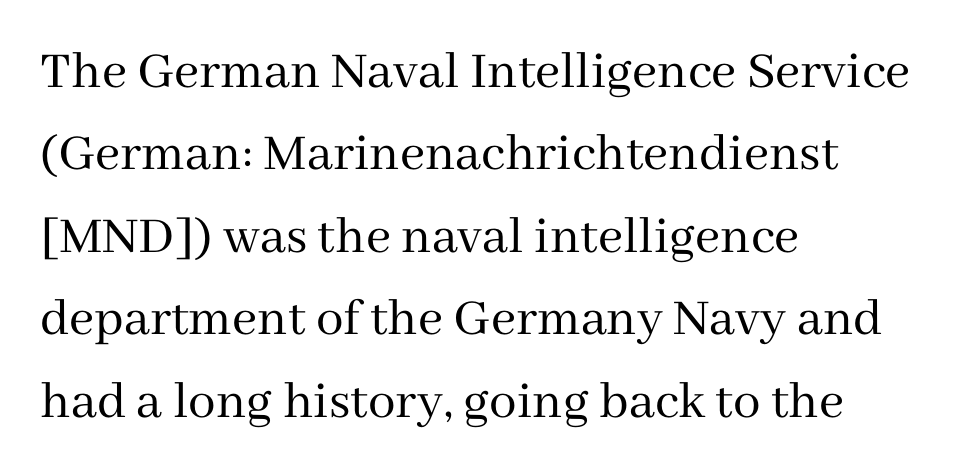
Q: Is the text bold? A: No.
Q: Is the text italic (slanted)? A: No, it is upright.
Q: Is the typeface a serif or a sans-serif typeface? A: Serif.
Q: Is the text underlined? A: No.
Q: How is the paragraph aligned? A: Left-aligned.
Q: Is the spacing between letters normal or unusually wide? A: Normal.
Q: Is the spacing between lines tight, normal or loose? A: Normal.
Q: Width (condensed, normal, or wide)? A: Normal.
Q: Stroke contrast? A: Medium.
Q: x-height? A: Medium.
Q: Monospaced? A: No.
